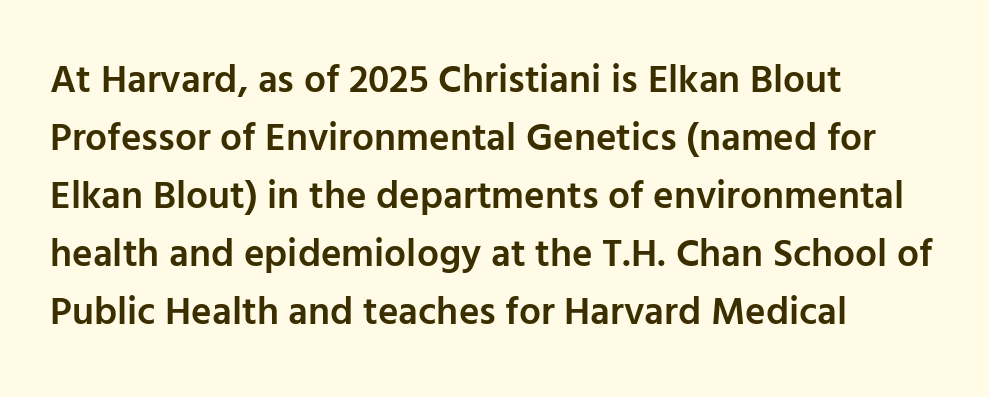
{"serif": "no", "italic": "no", "bold": "semi", "weight": "semibold", "width": "normal", "stroke_contrast": "low", "x_height": "medium", "monospaced": "no", "underline": "no", "align": "left", "line_spacing": "normal", "line_spacing_ratio": 1.49, "letter_spacing": "normal", "letter_spacing_em": 0.0, "glyph_px": 39}
